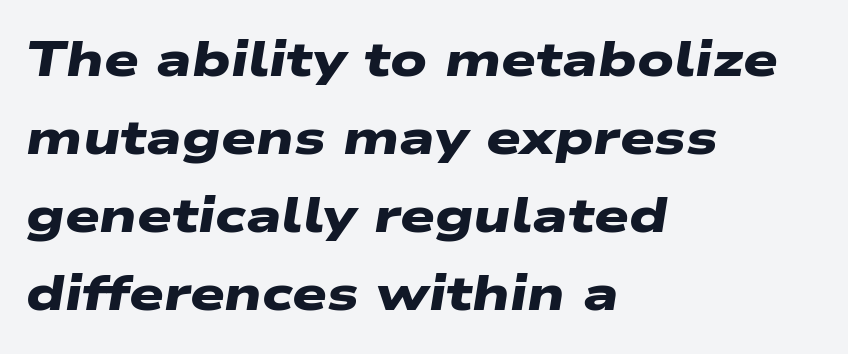
Q: Is the text bold? A: Yes.
Q: Is the typeface a serif or a sans-serif typeface? A: Sans-serif.
Q: Is the text underlined? A: No.
Q: How is the paragraph aligned? A: Left-aligned.
Q: Is the spacing between letters normal or unusually wide? A: Normal.
Q: Is the spacing between lines tight, normal or loose? A: Normal.
Q: Width (condensed, normal, or wide)? A: Wide.
Q: Stroke contrast? A: Low.
Q: x-height? A: Medium.
Q: Monospaced? A: No.
